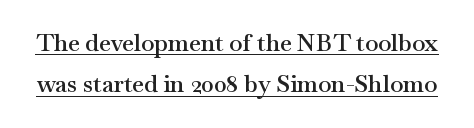
Q: Is the text bold? A: Semi-bold.
Q: Is the text italic (slanted)? A: No, it is upright.
Q: Is the text underlined? A: Yes.
Q: Is the spacing between letters normal or unusually wide? A: Normal.
